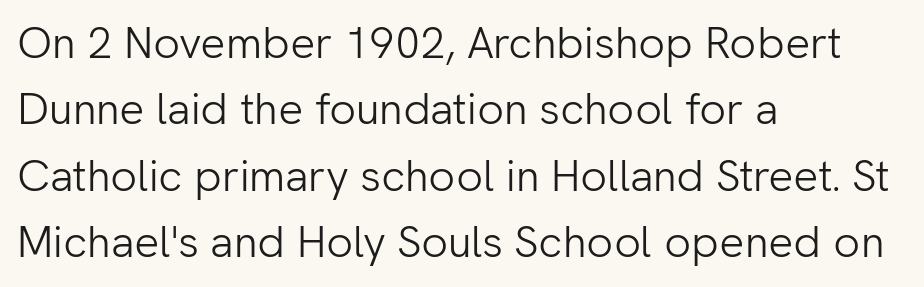
The image shows 44 px light sans-serif type, upright; set left-aligned, normal line spacing (1.51x), normal letter spacing, not underlined; low stroke contrast and a medium x-height.
